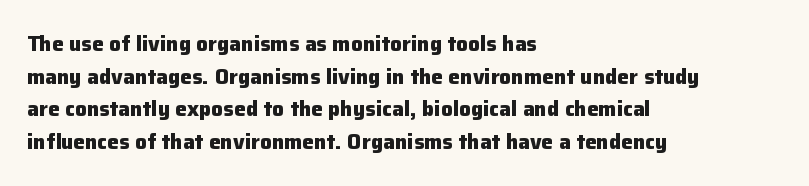
The rendering anchors every line to the left-hand side. In terms of posture, this sample is upright. This sample uses plain, unmodified letter spacing. The gap between lines stays unmarked.
